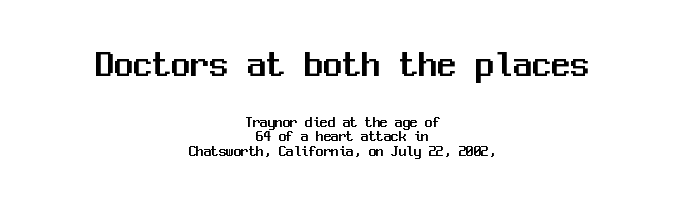
Is this a fixed-width face? Yes — each glyph sits in an identical cell. In CSS terms this would be text-align: center. You get the large type first, then a drop to smaller type. Does the type have serifs? No, each stem ends abruptly. Interline gaps are noticeably narrow in this sample.
